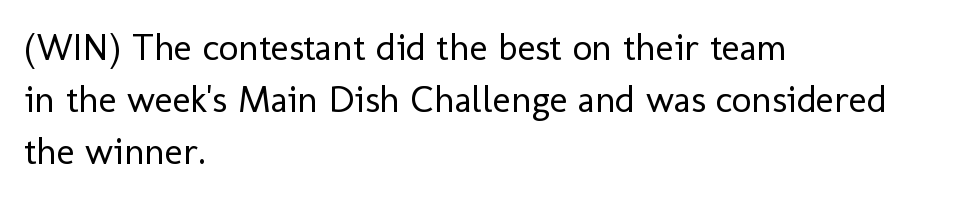
These lines are rendered in a variable-pitch font. This rendering uses left alignment, leaving the right contour irregular. Weight class: somewhere from thin through regular. The rendering keeps characters at their native spacing.
